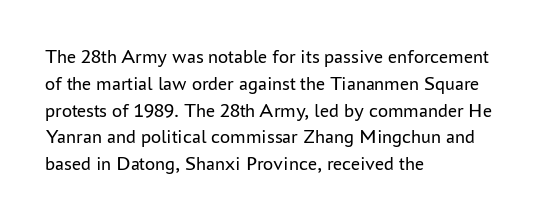
Unlike italic type, these characters show no tilt at all. Honestly, there is no underline to notice here at all. The ragged edge is on the right, which tells us the setting is flush left. Tracking here is standard; glyphs follow each other at the usual distance.
